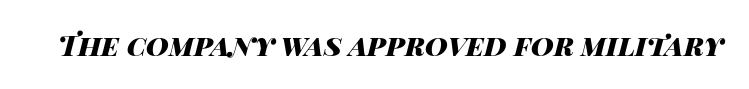
Q: Is the text bold? A: Yes.
Q: Is the text italic (slanted)? A: Yes, it leans right by about 14 degrees.
Q: Is the text underlined? A: No.
Q: Is the spacing between letters normal or unusually wide? A: Normal.
Q: Width (condensed, normal, or wide)? A: Wide.
Q: Stroke contrast? A: High.
Q: x-height? A: Large.
Q: Monospaced? A: No.
